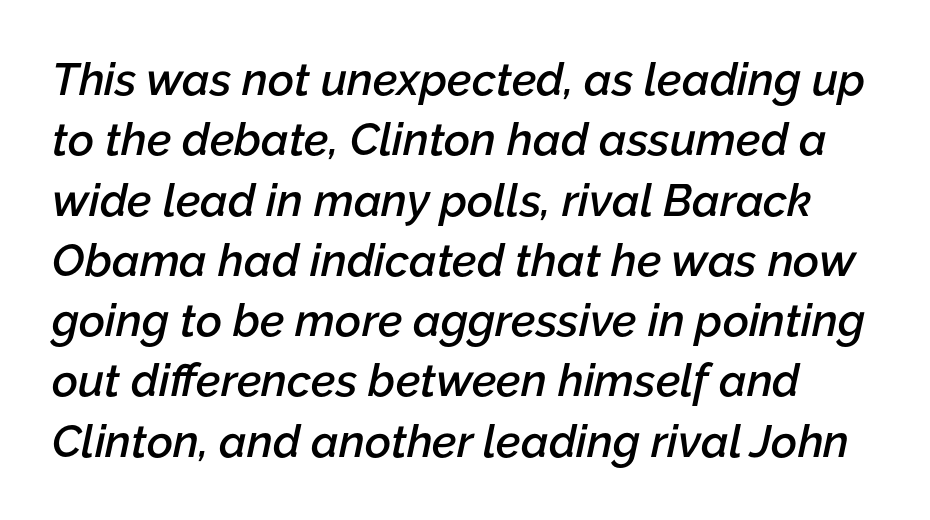
The image shows 45 px semibold type, italic (leaning right); set normal line spacing (1.34x), normal letter spacing, not underlined; low stroke contrast and a medium x-height.
